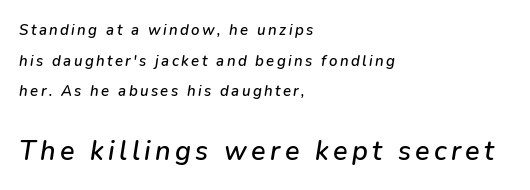
The image shows 27 px text type, italic (leaning right); set left-aligned, loose line spacing (2.04x), not underlined; the second (bottom) block is 1.8x larger.
